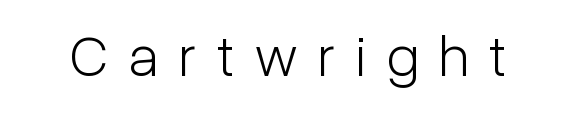
Q: Is the text bold? A: No.
Q: Is the text italic (slanted)? A: No, it is upright.
Q: Is the typeface a serif or a sans-serif typeface? A: Sans-serif.
Q: Is the text underlined? A: No.
Q: Is the spacing between letters normal or unusually wide? A: Unusually wide.
Q: Width (condensed, normal, or wide)? A: Condensed.
Q: Stroke contrast? A: Low.
Q: x-height? A: Medium.
Q: Monospaced? A: No.
